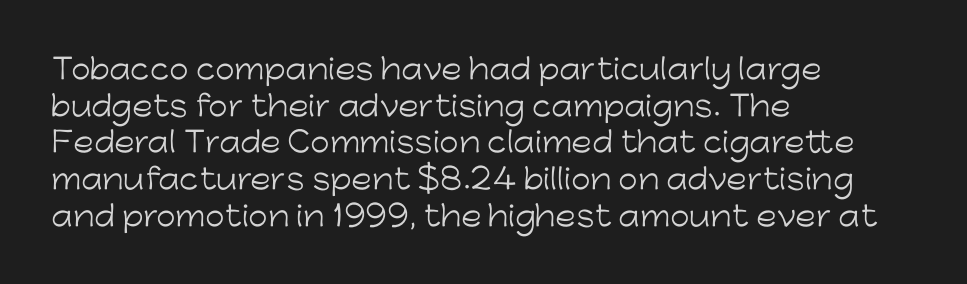
{"serif": "no", "italic": "no", "bold": "no", "weight": "light", "width": "normal", "stroke_contrast": "low", "x_height": "medium", "monospaced": "no", "underline": "no", "align": "left", "line_spacing": "normal", "line_spacing_ratio": 1.31, "letter_spacing": "normal", "letter_spacing_em": 0.0, "glyph_px": 28}
